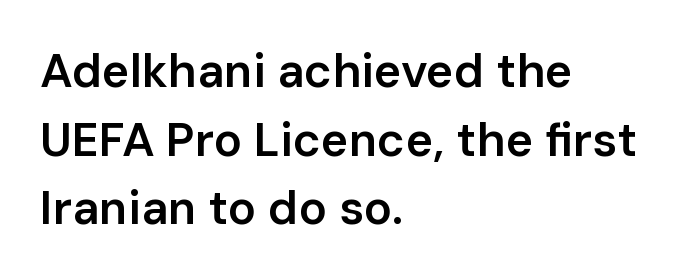
Q: Is the text bold? A: Semi-bold.
Q: Is the text italic (slanted)? A: No, it is upright.
Q: Is the typeface a serif or a sans-serif typeface? A: Sans-serif.
Q: Is the text underlined? A: No.
Q: How is the paragraph aligned? A: Left-aligned.
Q: Is the spacing between letters normal or unusually wide? A: Normal.
Q: Is the spacing between lines tight, normal or loose? A: Normal.
Q: Width (condensed, normal, or wide)? A: Normal.
Q: Stroke contrast? A: Low.
Q: x-height? A: Medium.
Q: Monospaced? A: No.
